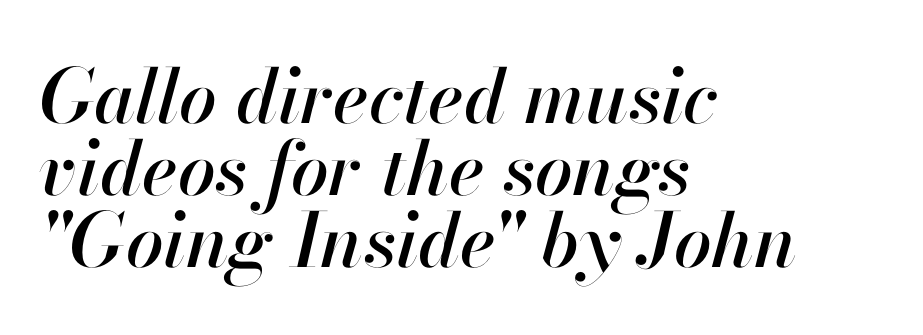
{"italic": "yes", "lean": "right", "slant_degrees": 13, "width": "normal", "stroke_contrast": "high", "x_height": "small", "monospaced": "no", "underline": "no", "align": "left", "line_spacing": "tight", "line_spacing_ratio": 0.96, "letter_spacing": "normal", "letter_spacing_em": 0.0, "glyph_px": 75}
